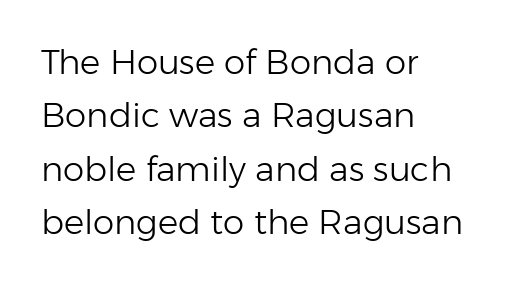
The image shows 34 px light sans-serif type, upright; set left-aligned, normal line spacing (1.57x), normal letter spacing, not underlined; low stroke contrast and a medium x-height.
